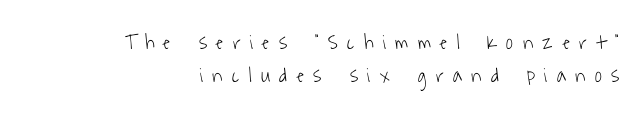
The image shows 21 px text type; set right-aligned, normal line spacing (1.57x), unusually wide letter spacing (+0.45 em), not underlined.
